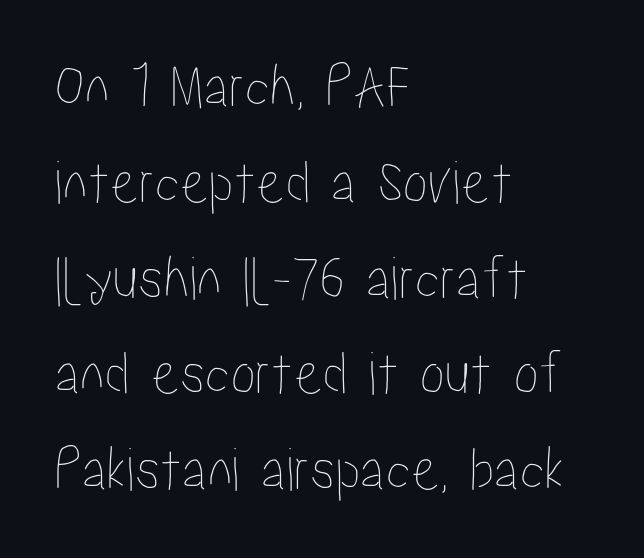
The rag falls on the right side of this text block. Students, observe: this is what conventionally led text looks like. Think of a printed novel: that variable character pitch is what you see here. Quick note: not italic, upright. In terms of letterspacing, this is plain default setting. A clean baseline with only descenders dipping below it.
